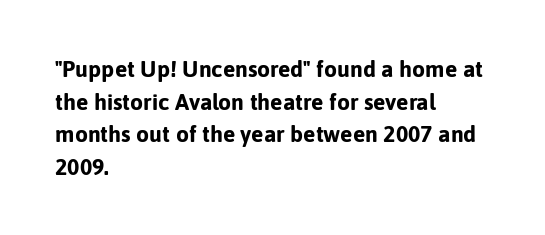
{"italic": "no", "bold": "yes", "underline": "no", "align": "left", "line_spacing": "normal", "line_spacing_ratio": 1.42, "letter_spacing": "normal", "letter_spacing_em": 0.0, "glyph_px": 23}
